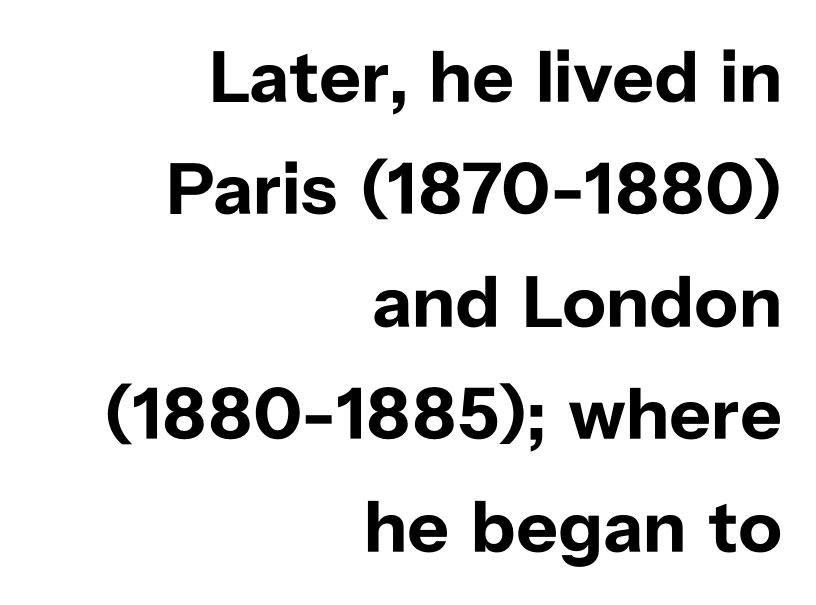
The image shows 73 px bold sans-serif type, upright; set right-aligned, normal line spacing (1.54x), normal letter spacing, not underlined; low stroke contrast and a medium x-height.
